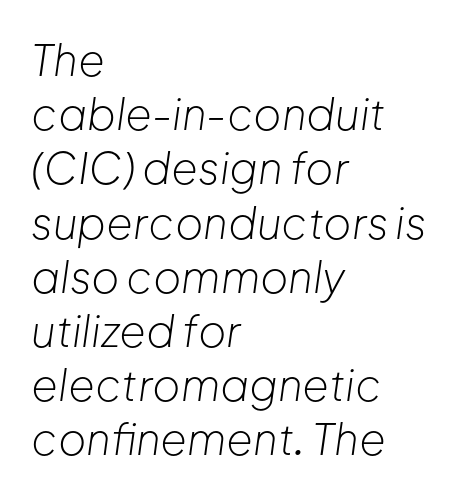
Q: Is the text bold? A: No.
Q: Is the text italic (slanted)? A: Yes, it leans right by about 8 degrees.
Q: Is the text underlined? A: No.
Q: How is the paragraph aligned? A: Left-aligned.
Q: Is the spacing between letters normal or unusually wide? A: Normal.
Q: Is the spacing between lines tight, normal or loose? A: Normal.
Q: Width (condensed, normal, or wide)? A: Normal.
Q: Stroke contrast? A: Low.
Q: x-height? A: Medium.
Q: Monospaced? A: No.
